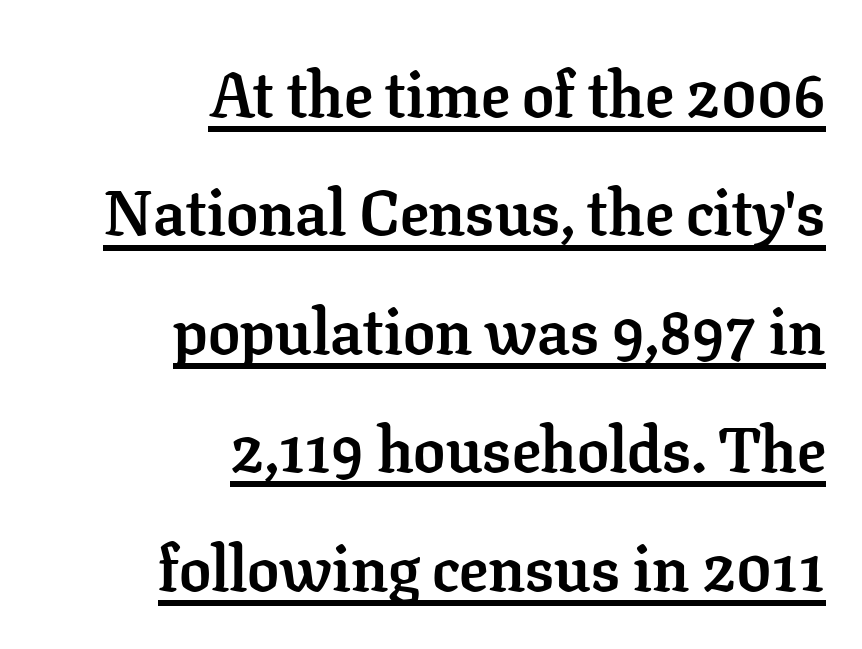
{"serif": "yes", "italic": "no", "bold": "yes", "weight": "semibold", "width": "normal", "stroke_contrast": "low", "x_height": "medium", "monospaced": "no", "underline": "yes", "align": "right", "line_spacing_ratio": 1.85, "letter_spacing": "normal", "letter_spacing_em": 0.0, "glyph_px": 64}
